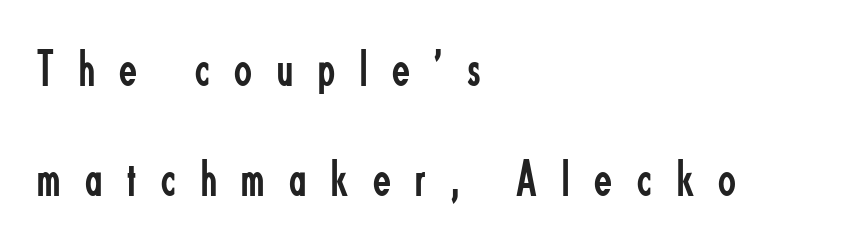
The image shows 52 px regular-weight, condensed sans-serif type, upright; set left-aligned, loose line spacing (2.12x), unusually wide letter spacing (+0.48 em), not underlined; low stroke contrast and a small x-height.
